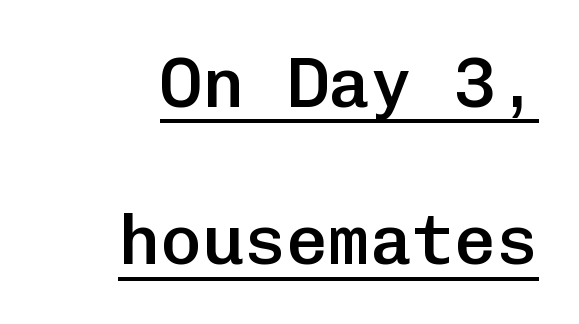
The letters carry no serifs — their stems end cleanly without finishing strokes. Alignment: flush right. Short note: letters normally spaced. The face used here appears with an underline applied.
